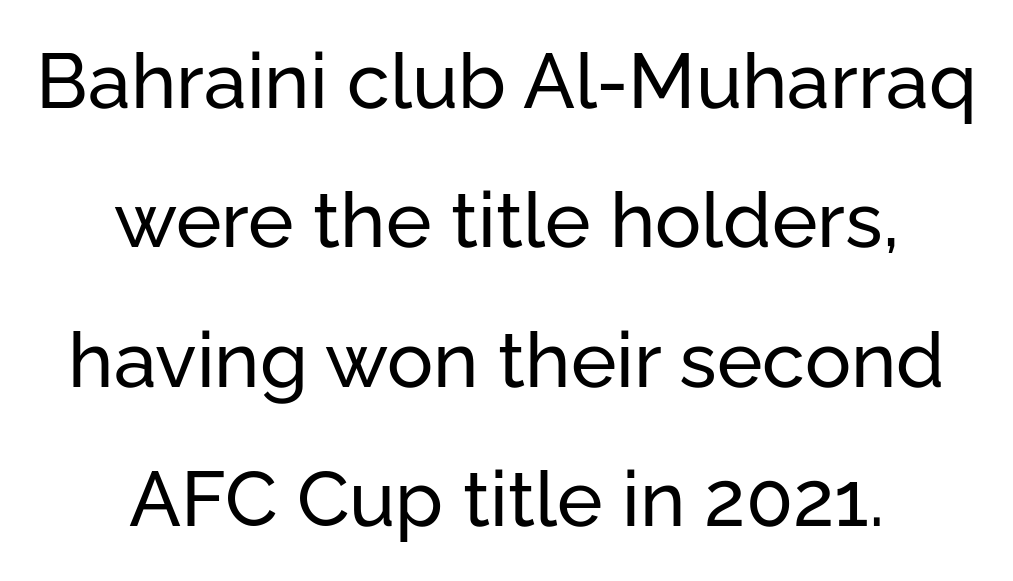
Q: Is the text italic (slanted)? A: No, it is upright.
Q: Is the typeface a serif or a sans-serif typeface? A: Sans-serif.
Q: Is the text underlined? A: No.
Q: How is the paragraph aligned? A: Centered.
Q: Is the spacing between letters normal or unusually wide? A: Normal.
Q: Width (condensed, normal, or wide)? A: Normal.
Q: Stroke contrast? A: Low.
Q: x-height? A: Medium.
Q: Monospaced? A: No.
